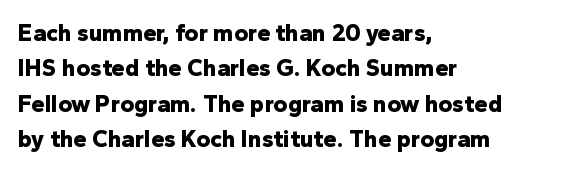
{"italic": "no", "bold": "yes", "underline": "no", "align": "left", "line_spacing": "normal", "line_spacing_ratio": 1.47, "letter_spacing": "normal", "letter_spacing_em": 0.0, "glyph_px": 24}
